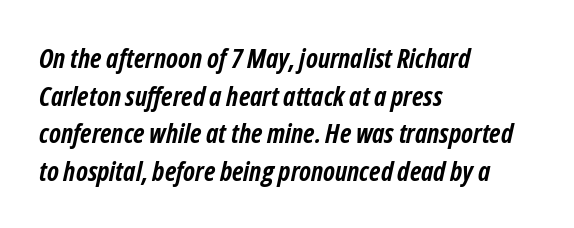
Tall strokes in this sample are angled rather than plumb. Is the type bold? Yes — the strokes are clearly thick and heavy. The rendering anchors every line to the left-hand side. Plain, unruled lines of type. Here the glyphs are tracked normally, forming tight word shapes. A normal amount of white space separates one row of letters from the next.
